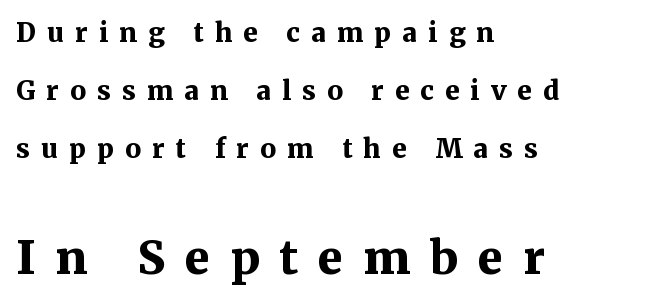
The image shows 46 px bold serif type, upright; set left-aligned, loose line spacing (2.24x), unusually wide letter spacing (+0.43 em), not underlined; the second (bottom) block is 1.77x larger; medium stroke contrast and a medium x-height.
